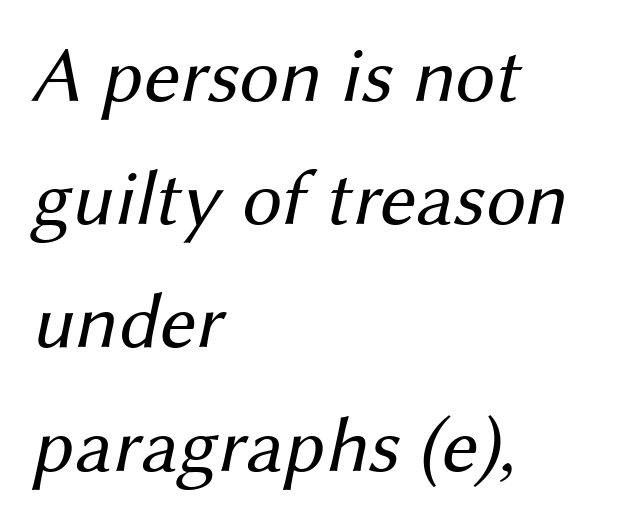
Q: Is the text bold? A: No.
Q: Is the typeface a serif or a sans-serif typeface? A: Sans-serif.
Q: Is the text underlined? A: No.
Q: How is the paragraph aligned? A: Left-aligned.
Q: Is the spacing between letters normal or unusually wide? A: Normal.
Q: Is the spacing between lines tight, normal or loose? A: Normal.
Q: Width (condensed, normal, or wide)? A: Normal.
Q: Stroke contrast? A: Medium.
Q: x-height? A: Medium.
Q: Monospaced? A: No.
